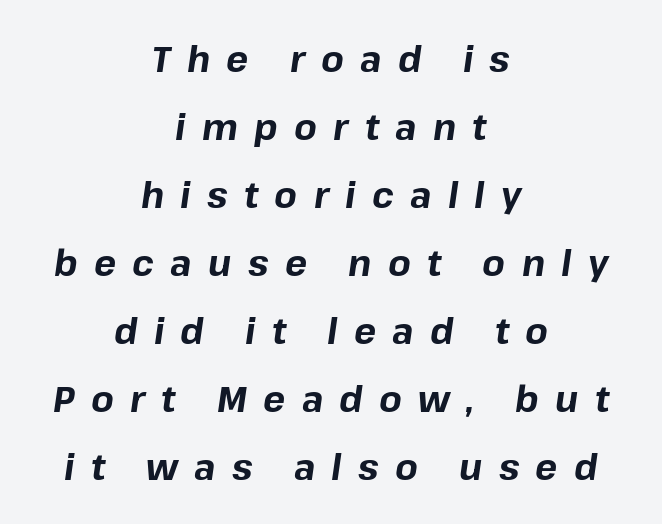
The rendering positions every line midway between the sides. There is plenty of visible air inserted between adjacent glyphs. Looking at the ascenders, they clearly lean. You could not count columns in this text — the font is proportionally spaced.
